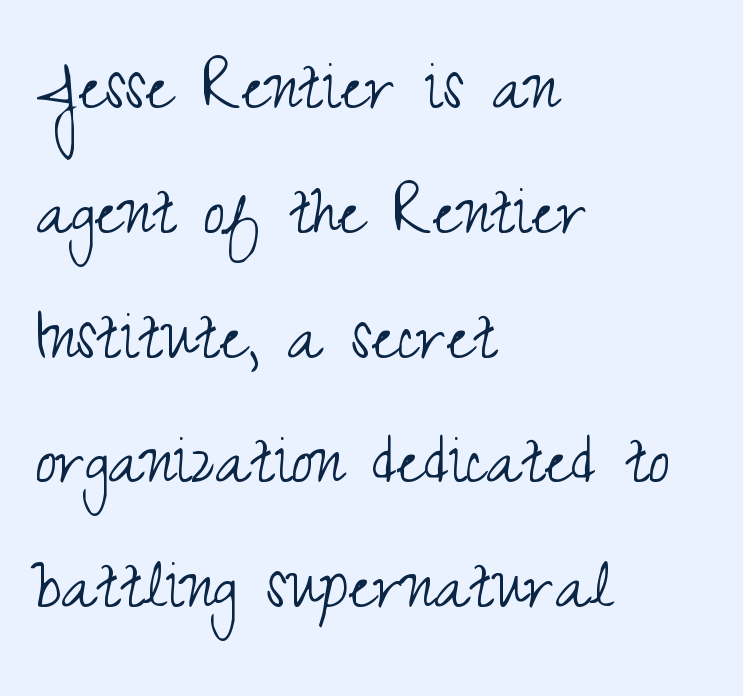
In terms of letterform style, serifs are entirely absent. On a weight scale, this lands at 450 or below. Summary of vertical rhythm: regular, with standard interline spacing. Posture: straight, roman, zero tilt.
